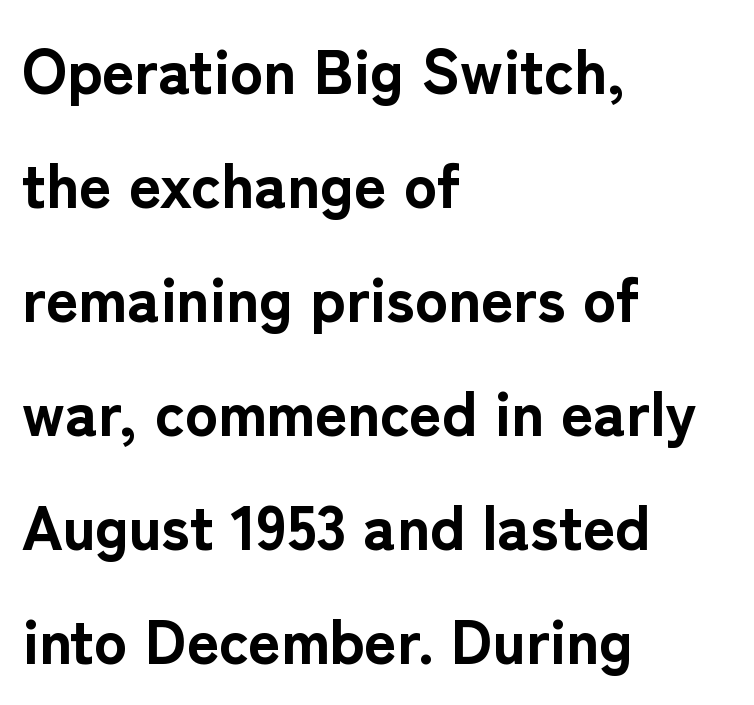
The image shows 62 px bold sans-serif type, upright; set left-aligned, line spacing 1.84x, normal letter spacing, not underlined; low stroke contrast and a medium x-height.
